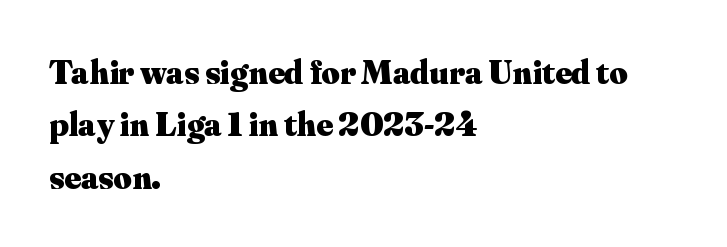
{"serif": "yes", "italic": "no", "bold": "yes", "weight": "heavy", "width": "normal", "stroke_contrast": "medium", "x_height": "small", "monospaced": "no", "underline": "no", "align": "left", "line_spacing": "normal", "line_spacing_ratio": 1.5, "letter_spacing": "normal", "letter_spacing_em": 0.0, "glyph_px": 35}
